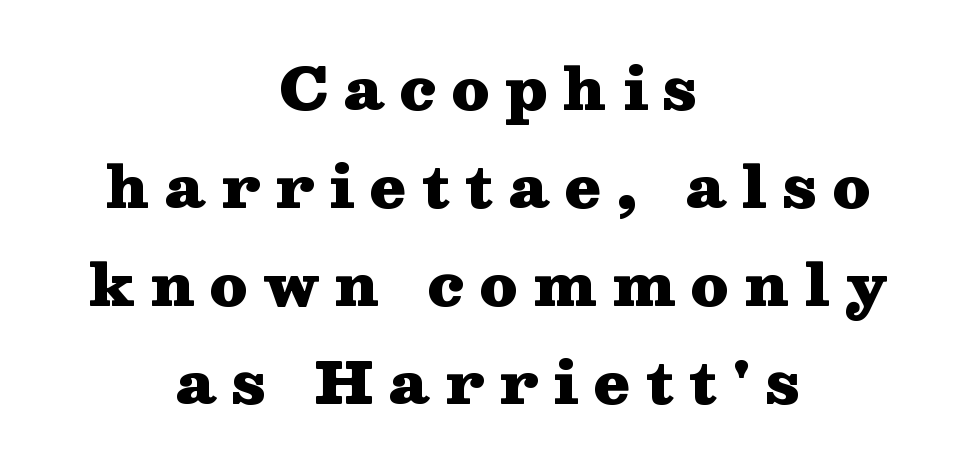
Notice how the passage keeps no hard edge, just a central spine. The passage shown stacks its lines at a standard gap. Font category for this specimen: serif. A typesetter would mark this as roman, not italic.
